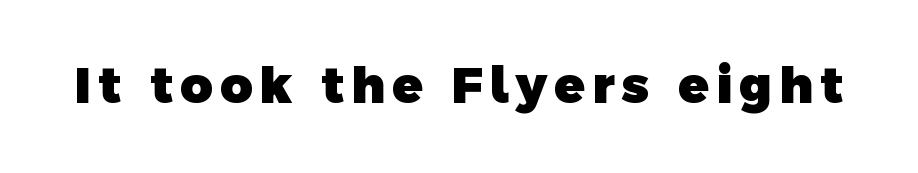
Q: Is the text bold? A: Yes.
Q: Is the typeface a serif or a sans-serif typeface? A: Sans-serif.
Q: Is the text underlined? A: No.
Q: Width (condensed, normal, or wide)? A: Normal.
Q: x-height? A: Medium.
Q: Monospaced? A: No.
